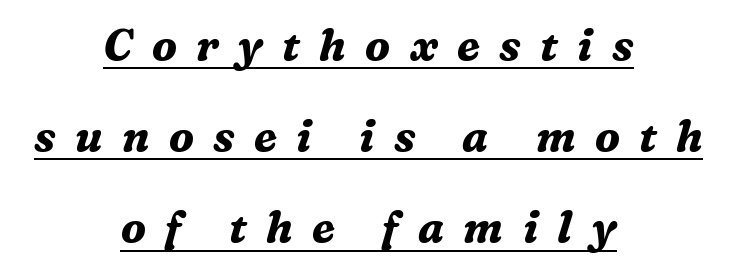
{"serif": "yes", "italic": "yes", "lean": "right", "slant_degrees": 16, "bold": "yes", "weight": "bold", "width": "normal", "stroke_contrast": "medium", "x_height": "medium", "monospaced": "no", "underline": "yes", "align": "center", "line_spacing": "loose", "line_spacing_ratio": 2.12, "letter_spacing": "wide", "letter_spacing_em": 0.45, "glyph_px": 43}
